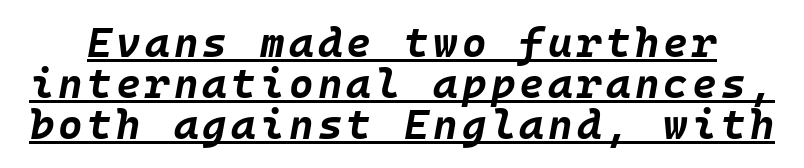
The image shows 42 px bold type, italic (leaning right); set tight line spacing (0.98x), underlined; low stroke contrast and a large x-height.
